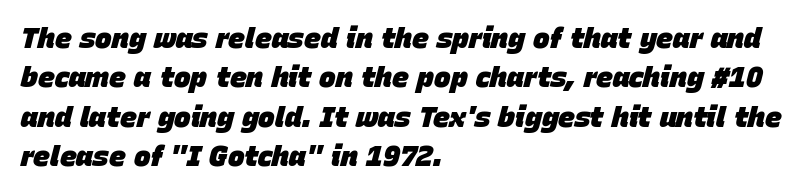
Q: Is the text bold? A: Yes.
Q: Is the text italic (slanted)? A: Yes, it leans right by about 15 degrees.
Q: Is the text underlined? A: No.
Q: How is the paragraph aligned? A: Left-aligned.
Q: Is the spacing between letters normal or unusually wide? A: Normal.
Q: Is the spacing between lines tight, normal or loose? A: Normal.
Q: Width (condensed, normal, or wide)? A: Normal.
Q: Stroke contrast? A: Low.
Q: x-height? A: Large.
Q: Monospaced? A: No.
